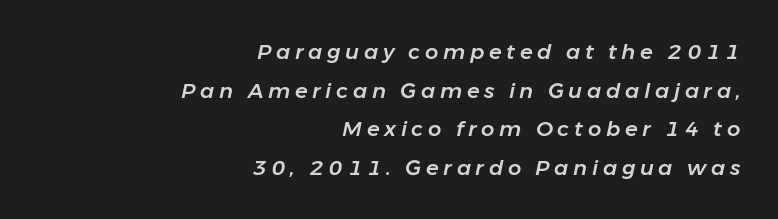
Q: Is the text italic (slanted)? A: Yes, it leans right by about 11 degrees.
Q: Is the text underlined? A: No.
Q: How is the paragraph aligned? A: Right-aligned.
Q: Is the spacing between letters normal or unusually wide? A: Unusually wide.
